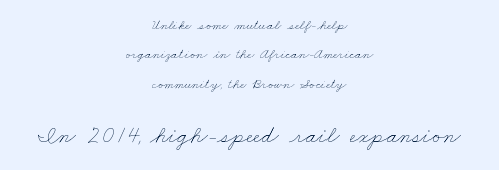
{"bold": "no", "underline": "no", "align": "center", "line_spacing": "loose", "line_spacing_ratio": 2.09, "letter_spacing": "normal", "letter_spacing_em": 0.0, "larger_block": "second", "size_ratio": 1.71, "glyph_px": 24}
